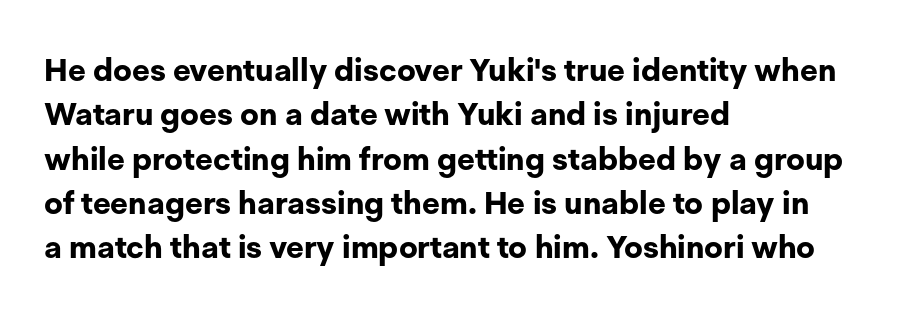
{"serif": "no", "italic": "no", "bold": "yes", "weight": "bold", "width": "normal", "stroke_contrast": "low", "x_height": "medium", "monospaced": "no", "underline": "no", "align": "left", "line_spacing": "normal", "line_spacing_ratio": 1.43, "letter_spacing": "normal", "letter_spacing_em": 0.0, "glyph_px": 31}
